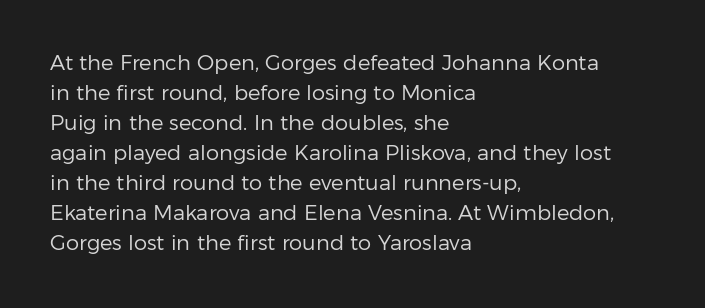
Q: Is the text bold? A: No.
Q: Is the text italic (slanted)? A: No, it is upright.
Q: Is the text underlined? A: No.
Q: How is the paragraph aligned? A: Left-aligned.
Q: Is the spacing between letters normal or unusually wide? A: Normal.
Q: Is the spacing between lines tight, normal or loose? A: Normal.
